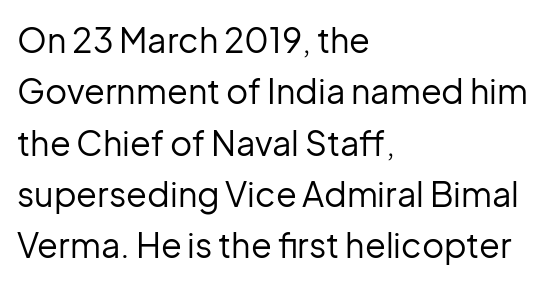
The image shows 34 px regular-weight sans-serif type, upright; set left-aligned, normal line spacing (1.51x), normal letter spacing, not underlined; low stroke contrast and a medium x-height.
